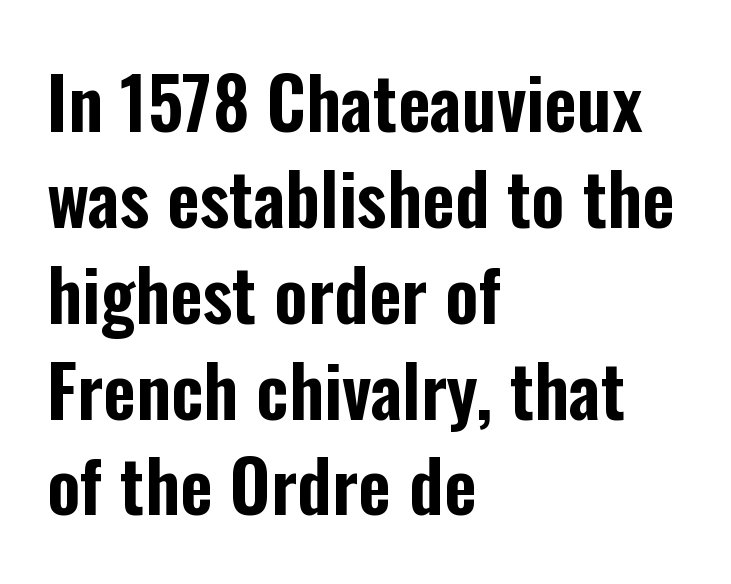
The image shows 71 px condensed sans-serif type, upright; set left-aligned, normal line spacing (1.35x), normal letter spacing, not underlined; low stroke contrast and a medium x-height.
